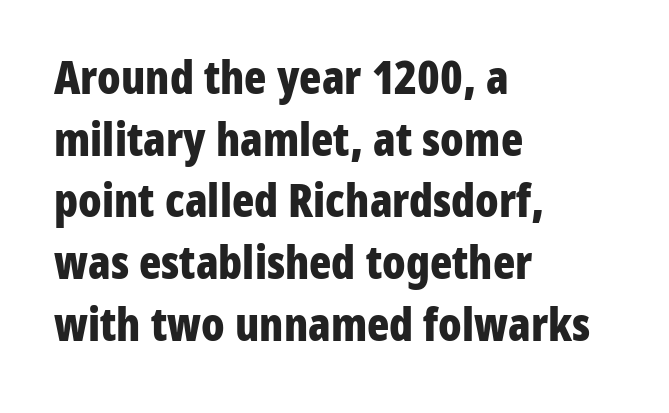
Q: Is the text bold? A: Yes.
Q: Is the text italic (slanted)? A: No, it is upright.
Q: Is the typeface a serif or a sans-serif typeface? A: Sans-serif.
Q: Is the text underlined? A: No.
Q: How is the paragraph aligned? A: Left-aligned.
Q: Is the spacing between letters normal or unusually wide? A: Normal.
Q: Is the spacing between lines tight, normal or loose? A: Normal.
Q: Width (condensed, normal, or wide)? A: Condensed.
Q: Stroke contrast? A: Low.
Q: x-height? A: Medium.
Q: Monospaced? A: No.
